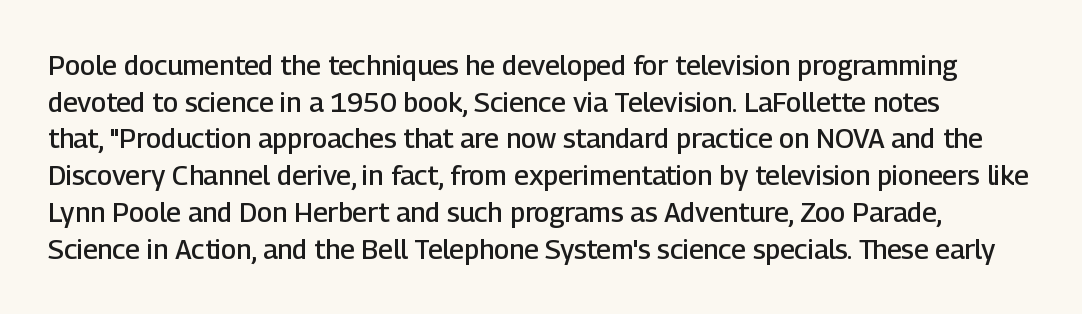
{"italic": "no", "bold": "semi", "underline": "no", "line_spacing": "normal", "line_spacing_ratio": 1.36, "letter_spacing": "normal", "letter_spacing_em": 0.0, "glyph_px": 27}
